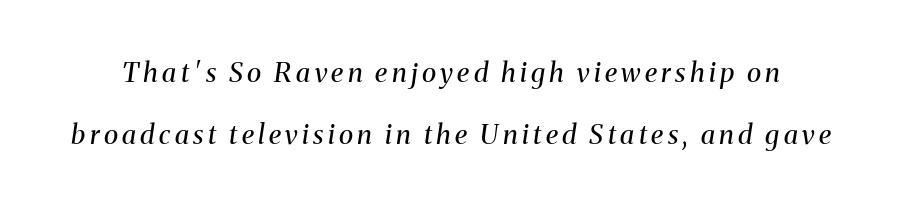
{"italic": "yes", "lean": "right", "slant_degrees": 8, "bold": "no", "underline": "no", "line_spacing": "loose", "line_spacing_ratio": 2.28, "glyph_px": 27}
